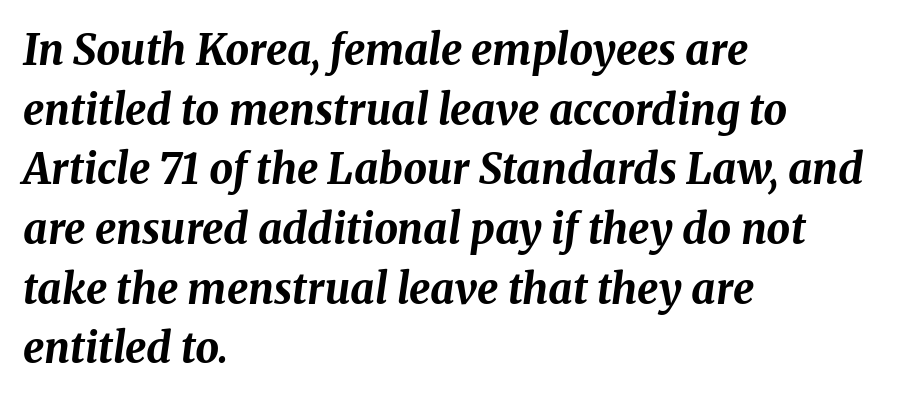
Q: Is the text bold? A: Yes.
Q: Is the text italic (slanted)? A: Yes, it leans right by about 8 degrees.
Q: Is the text underlined? A: No.
Q: How is the paragraph aligned? A: Left-aligned.
Q: Is the spacing between letters normal or unusually wide? A: Normal.
Q: Is the spacing between lines tight, normal or loose? A: Normal.
Q: Width (condensed, normal, or wide)? A: Normal.
Q: Stroke contrast? A: Medium.
Q: x-height? A: Medium.
Q: Monospaced? A: No.
